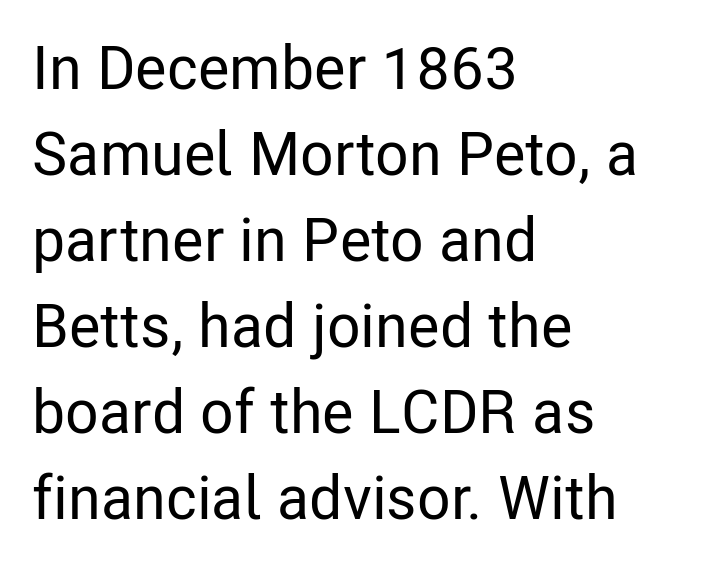
Q: Is the text italic (slanted)? A: No, it is upright.
Q: Is the typeface a serif or a sans-serif typeface? A: Sans-serif.
Q: Is the text underlined? A: No.
Q: How is the paragraph aligned? A: Left-aligned.
Q: Is the spacing between letters normal or unusually wide? A: Normal.
Q: Is the spacing between lines tight, normal or loose? A: Normal.
Q: Width (condensed, normal, or wide)? A: Condensed.
Q: Stroke contrast? A: Low.
Q: x-height? A: Medium.
Q: Monospaced? A: No.
